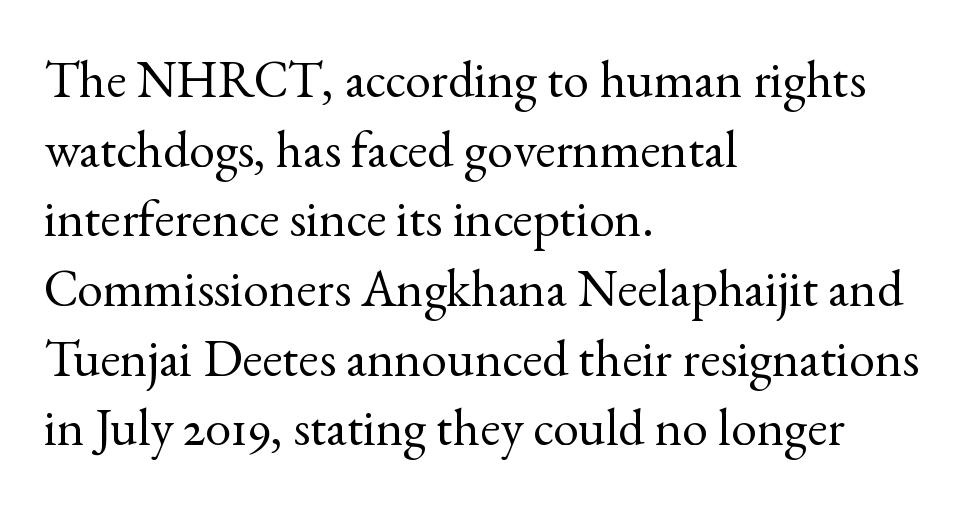
{"serif": "yes", "italic": "no", "bold": "no", "weight": "regular", "width": "normal", "x_height": "small", "monospaced": "no", "underline": "no", "align": "left", "line_spacing": "normal", "line_spacing_ratio": 1.34, "letter_spacing": "normal", "letter_spacing_em": 0.0, "glyph_px": 52}
